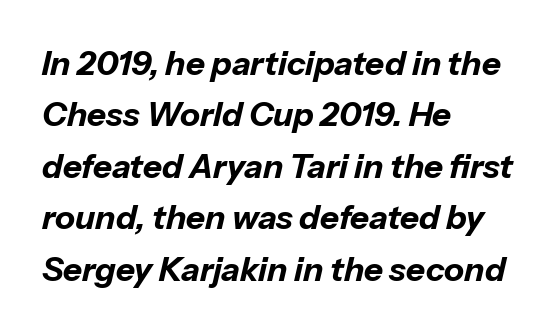
{"italic": "yes", "lean": "right", "slant_degrees": 13, "bold": "yes", "weight": "bold", "width": "normal", "stroke_contrast": "low", "x_height": "medium", "monospaced": "no", "underline": "no", "align": "left", "line_spacing": "normal", "line_spacing_ratio": 1.56, "letter_spacing": "normal", "letter_spacing_em": 0.0, "glyph_px": 33}
